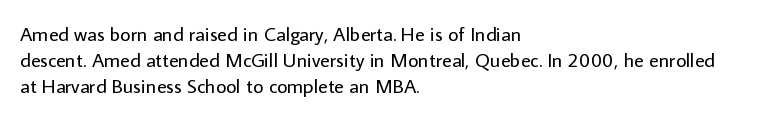
The image shows 20 px text type, upright; set left-aligned, normal line spacing (1.29x), normal letter spacing, not underlined.
